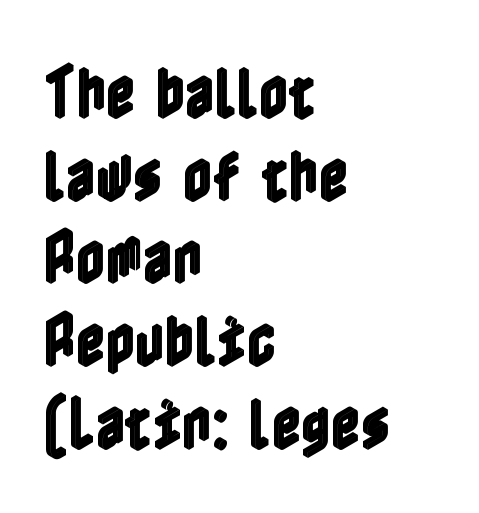
Q: Is the text italic (slanted)? A: No, it is upright.
Q: Is the text underlined? A: No.
Q: How is the paragraph aligned? A: Left-aligned.
Q: Is the spacing between letters normal or unusually wide? A: Normal.
Q: Is the spacing between lines tight, normal or loose? A: Normal.
Q: Width (condensed, normal, or wide)? A: Condensed.
Q: x-height? A: Medium.
